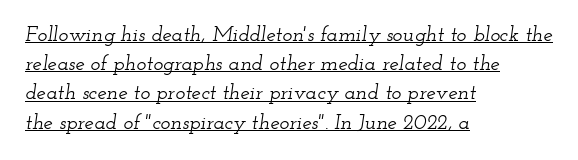
Q: Is the text italic (slanted)? A: Yes, it leans right by about 12 degrees.
Q: Is the text underlined? A: Yes.
Q: How is the paragraph aligned? A: Left-aligned.
Q: Is the spacing between letters normal or unusually wide? A: Normal.
Q: Is the spacing between lines tight, normal or loose? A: Normal.
